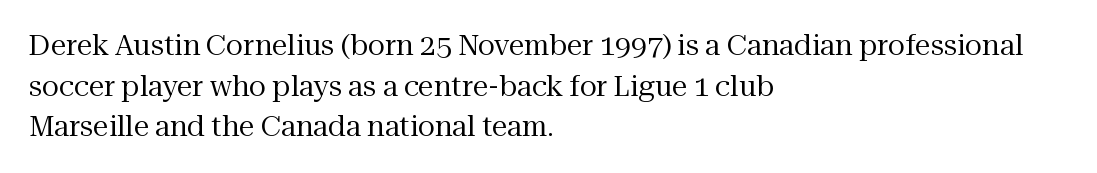
Horizontal alignment here is leftward, the default for most running prose. The type family on display is of the serif kind. Looks like regular typesetting: each glyph gets only the width it needs. The foot of each line stays bare and open. Style check: upright. Letters have the restrained weight of plain body copy at most.
